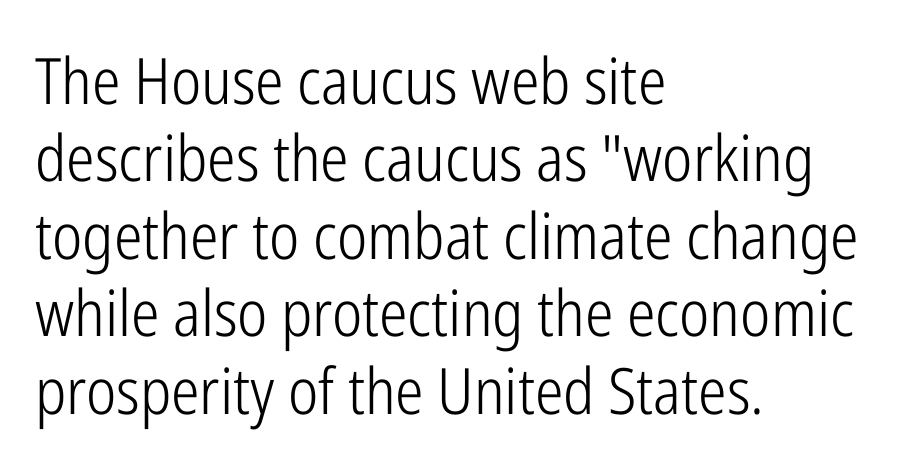
{"serif": "no", "italic": "no", "bold": "no", "weight": "light", "width": "condensed", "stroke_contrast": "low", "x_height": "medium", "monospaced": "no", "underline": "no", "align": "left", "line_spacing_ratio": 1.21, "letter_spacing": "normal", "letter_spacing_em": 0.0, "glyph_px": 64}
